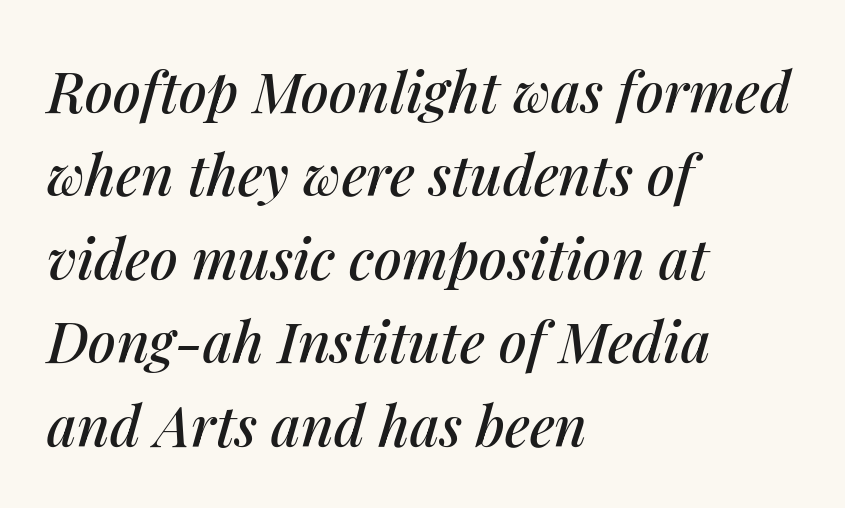
Q: Is the text italic (slanted)? A: Yes, it leans right by about 14 degrees.
Q: Is the text underlined? A: No.
Q: How is the paragraph aligned? A: Left-aligned.
Q: Is the spacing between letters normal or unusually wide? A: Normal.
Q: Is the spacing between lines tight, normal or loose? A: Normal.
Q: Width (condensed, normal, or wide)? A: Normal.
Q: Stroke contrast? A: Medium.
Q: x-height? A: Medium.
Q: Monospaced? A: No.
